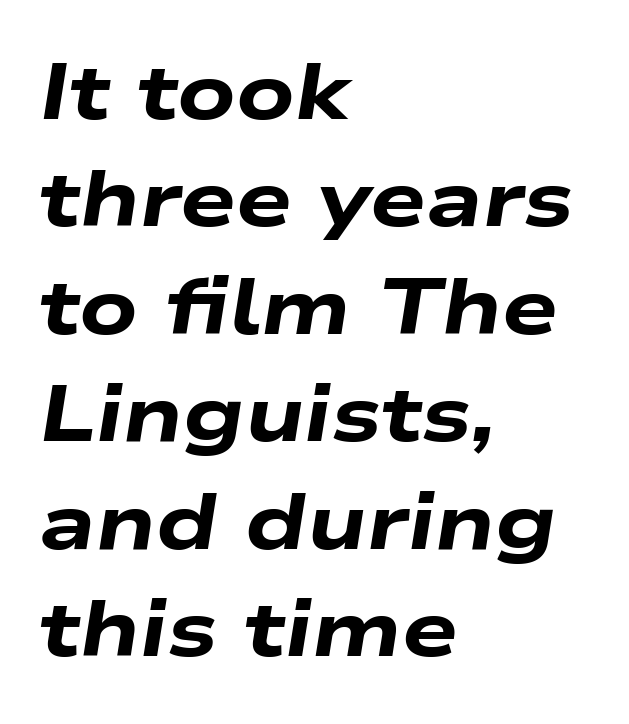
Q: Is the text bold? A: Yes.
Q: Is the text italic (slanted)? A: Yes, it leans right by about 9 degrees.
Q: Is the text underlined? A: No.
Q: How is the paragraph aligned? A: Left-aligned.
Q: Is the spacing between letters normal or unusually wide? A: Normal.
Q: Is the spacing between lines tight, normal or loose? A: Normal.
Q: Width (condensed, normal, or wide)? A: Wide.
Q: Stroke contrast? A: Low.
Q: x-height? A: Medium.
Q: Monospaced? A: No.
